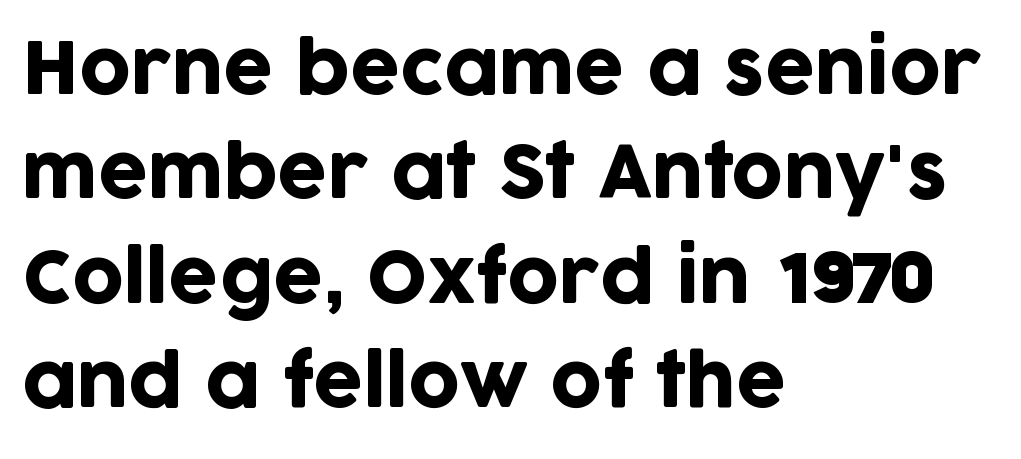
Words float on clear page, feet unadorned. The text block is weighted toward the left margin, trailing off unevenly rightward. The face used here is a sans, in the tradition of grotesques and geometrics. The typography opts for an upright posture over an oblique one. The letterforms sit shoulder to shoulder at normal distance.
